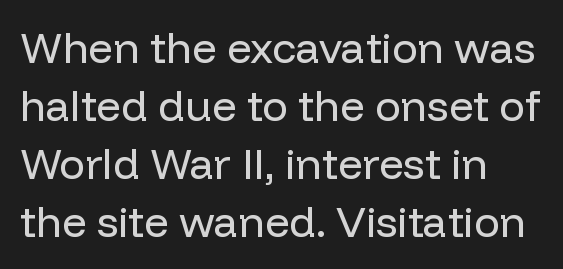
Spacing verdict: proportional, widths tailored to each character. I'd call this a sans setting — the letters go barefoot. Successive baselines arrive at the customary interval. Nobody drew a line under any word here. It's the straight-up-and-down kind of type.
